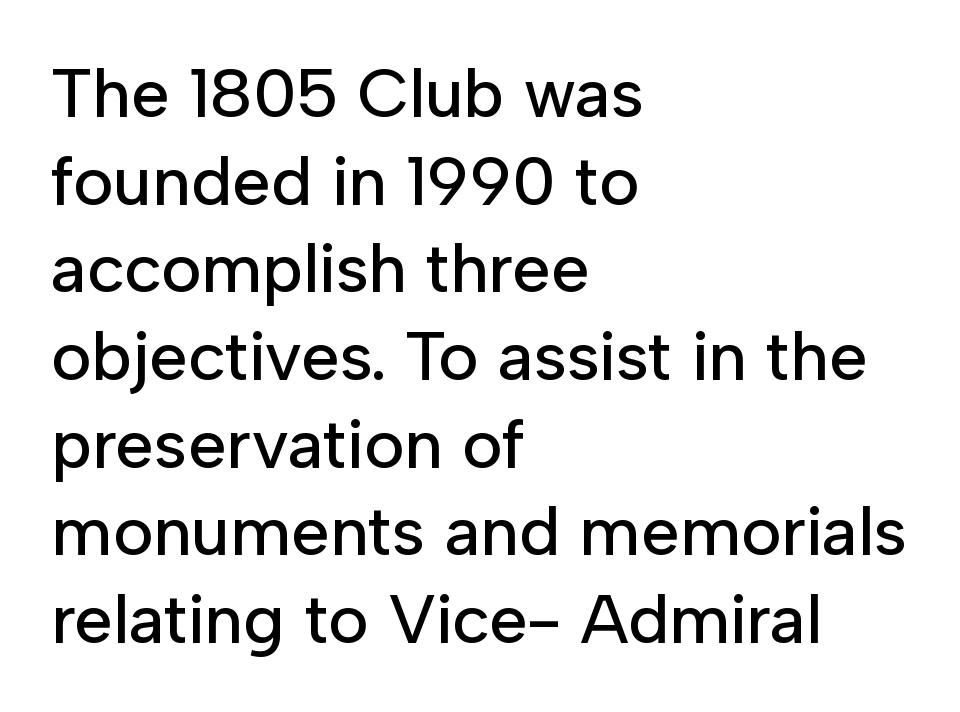
Think of a printed novel: that variable character pitch is what you see here. Observe the absence of serifs on each vertical stroke in this sample. The vertical gap from one line to the next is medium. A classic flush-left, rag-right setting is used for this passage.
